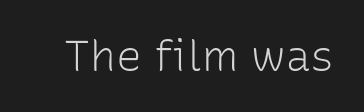
Q: Is the text bold? A: No.
Q: Is the text italic (slanted)? A: No, it is upright.
Q: Is the typeface a serif or a sans-serif typeface? A: Sans-serif.
Q: Is the text underlined? A: No.
Q: Is the spacing between letters normal or unusually wide? A: Normal.
Q: Width (condensed, normal, or wide)? A: Normal.
Q: Stroke contrast? A: Low.
Q: x-height? A: Medium.
Q: Monospaced? A: No.
